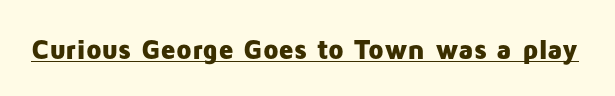
Q: Is the text bold? A: Yes.
Q: Is the text italic (slanted)? A: No, it is upright.
Q: Is the typeface a serif or a sans-serif typeface? A: Sans-serif.
Q: Is the text underlined? A: Yes.
Q: Is the spacing between letters normal or unusually wide? A: Normal.
Q: Width (condensed, normal, or wide)? A: Normal.
Q: Stroke contrast? A: Low.
Q: x-height? A: Medium.
Q: Monospaced? A: No.
